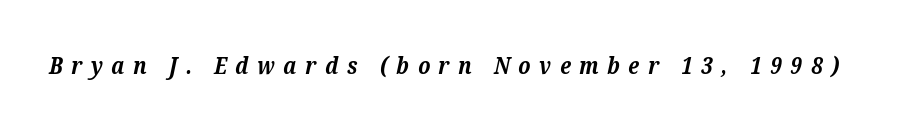
{"italic": "yes", "lean": "right", "slant_degrees": 12, "bold": "yes", "underline": "no", "letter_spacing": "wide", "letter_spacing_em": 0.37, "glyph_px": 23}
